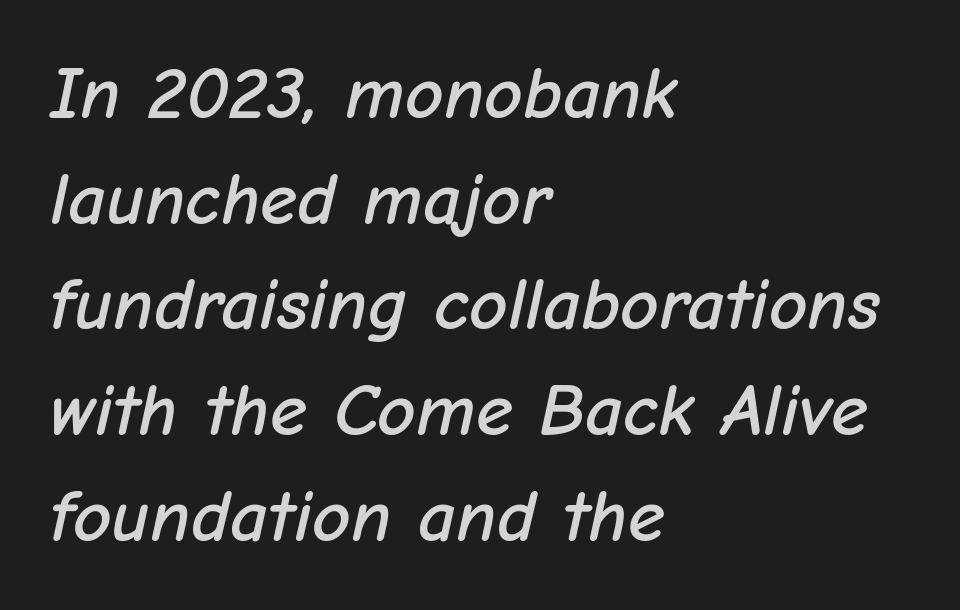
Q: Is the text italic (slanted)? A: Yes, it leans right by about 12 degrees.
Q: Is the text underlined? A: No.
Q: How is the paragraph aligned? A: Left-aligned.
Q: Is the spacing between letters normal or unusually wide? A: Normal.
Q: Is the spacing between lines tight, normal or loose? A: Normal.
Q: Width (condensed, normal, or wide)? A: Normal.
Q: Stroke contrast? A: Low.
Q: x-height? A: Medium.
Q: Monospaced? A: No.
